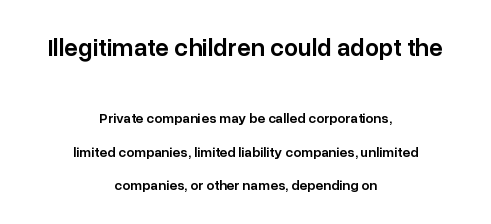
The image shows 25 px text type, upright; set centered, loose line spacing (2.38x), normal letter spacing, not underlined; the first (top) block is 1.79x larger.
